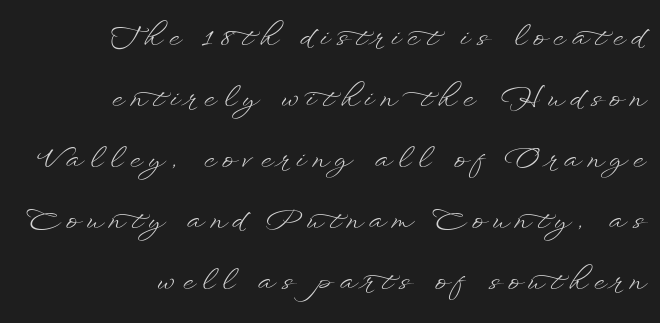
The rendering uses natural spacing where letterforms have individual widths. Horizontal bands of white between lines are thick stripes. Plain, unruled lines of type. Bold? No — there's no thickening of the strokes. The passage shown has open, widely tracked lettering throughout.
